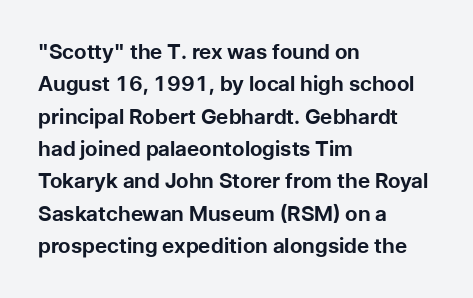
Unlike italic type, these characters show no tilt at all. Line starts are locked; line ends wander. Characters follow at the spacing the type designer built in. On the weight axis this lands at bold, roughly 700. The passage shown is not underscored anywhere.
